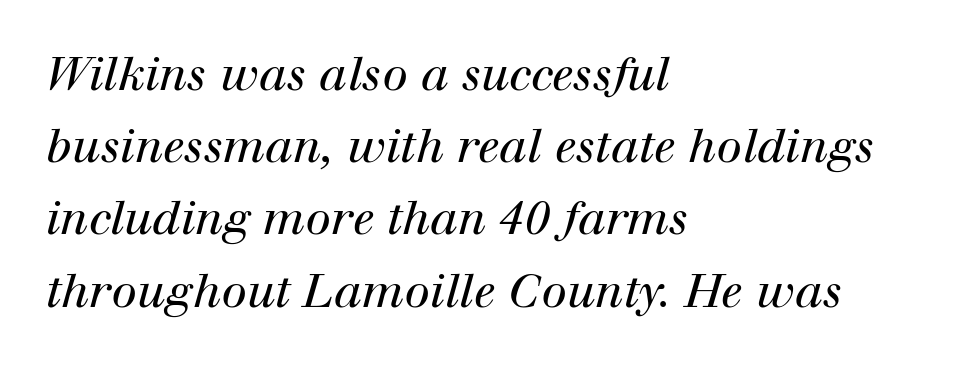
What kind of face is this? One with serifs. These lines are rendered in a variable-pitch font. Spacing between characters is what you'd get straight out of the box. Would a proofreader flag this as italicized? Yes.
